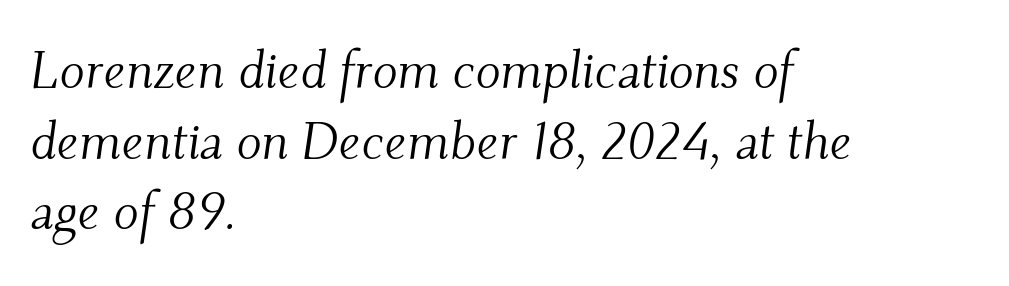
{"serif": "yes", "italic": "yes", "lean": "right", "slant_degrees": 9, "bold": "no", "weight": "light", "width": "normal", "stroke_contrast": "medium", "x_height": "small", "monospaced": "no", "underline": "no", "align": "left", "line_spacing": "normal", "line_spacing_ratio": 1.36, "letter_spacing": "normal", "letter_spacing_em": 0.0, "glyph_px": 52}
